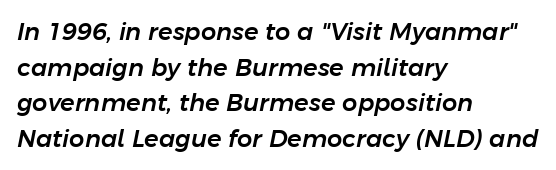
{"italic": "yes", "lean": "right", "slant_degrees": 11, "underline": "no", "align": "left", "line_spacing": "normal", "line_spacing_ratio": 1.48, "letter_spacing": "normal", "letter_spacing_em": 0.0, "glyph_px": 24}
